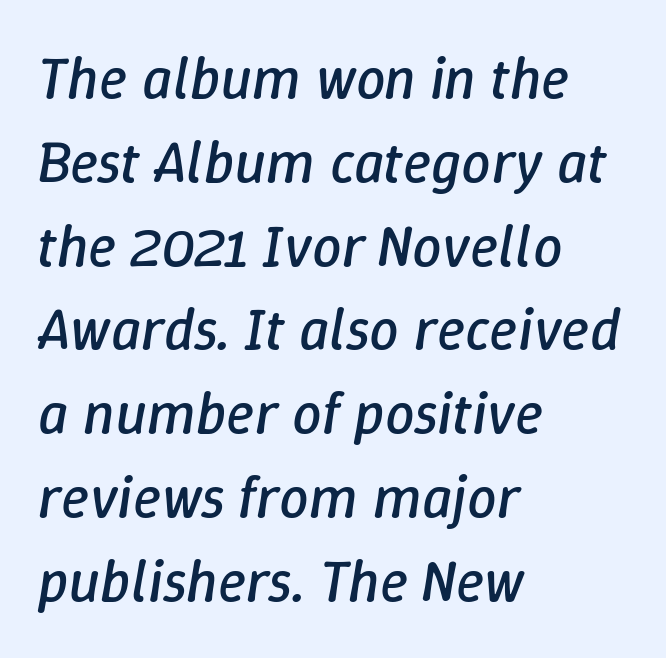
The image shows 59 px regular-weight type, italic (leaning right); set left-aligned, normal line spacing (1.42x), normal letter spacing, not underlined; low stroke contrast and a medium x-height.
